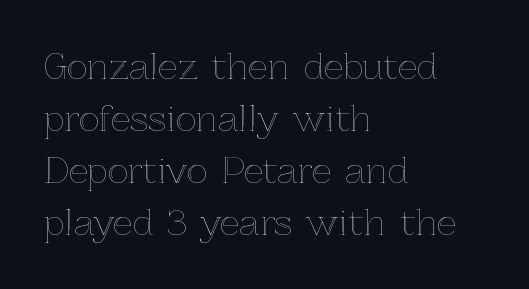
Q: Is the text italic (slanted)? A: No, it is upright.
Q: Is the text underlined? A: No.
Q: How is the paragraph aligned? A: Left-aligned.
Q: Is the spacing between letters normal or unusually wide? A: Normal.
Q: Is the spacing between lines tight, normal or loose? A: Normal.
Q: Width (condensed, normal, or wide)? A: Normal.
Q: x-height? A: Medium.
Q: Monospaced? A: No.
